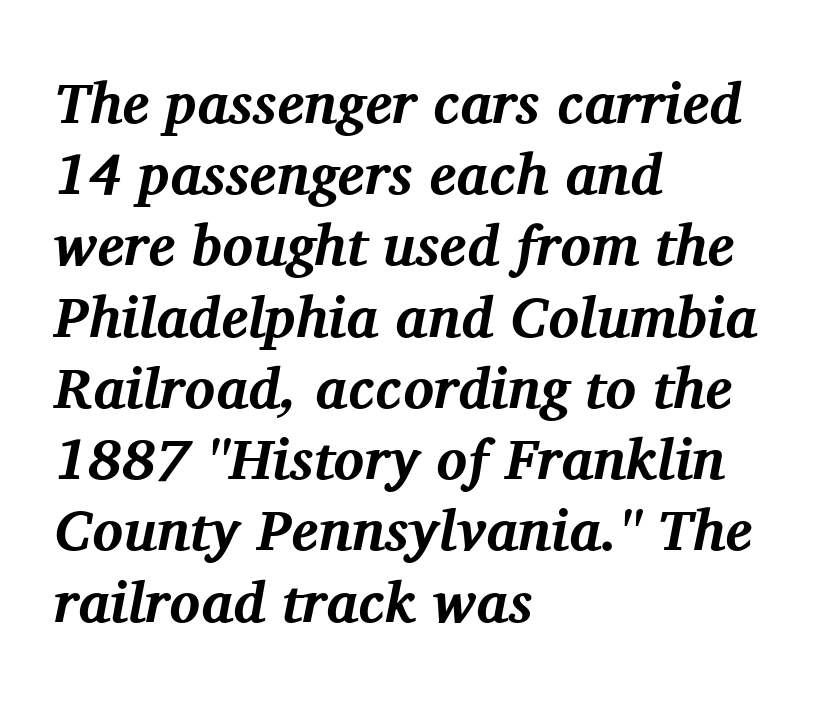
The image shows 57 px bold serif type, italic (leaning right); set left-aligned, normal line spacing (1.25x), normal letter spacing, not underlined; medium stroke contrast and a medium x-height.
